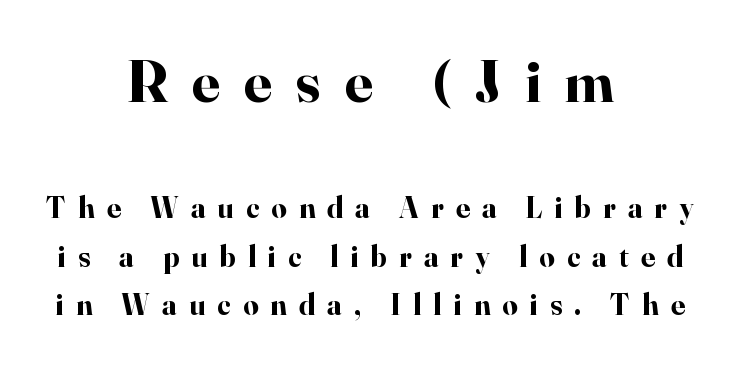
Q: Is the text bold? A: Yes.
Q: Is the text italic (slanted)? A: No, it is upright.
Q: Is the typeface a serif or a sans-serif typeface? A: Serif.
Q: Is the text underlined? A: No.
Q: How is the paragraph aligned? A: Centered.
Q: Is the spacing between letters normal or unusually wide? A: Unusually wide.
Q: Is the spacing between lines tight, normal or loose? A: Normal.
Q: Which block of text is set in a larger size, the first (top) or the second (bottom)? A: The first (top) one.
Q: Width (condensed, normal, or wide)? A: Normal.
Q: Stroke contrast? A: High.
Q: x-height? A: Small.
Q: Monospaced? A: No.
